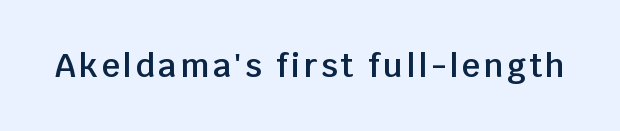
{"serif": "no", "italic": "no", "bold": "semi", "weight": "semibold", "width": "normal", "stroke_contrast": "low", "x_height": "large", "monospaced": "no", "underline": "no", "glyph_px": 32}
